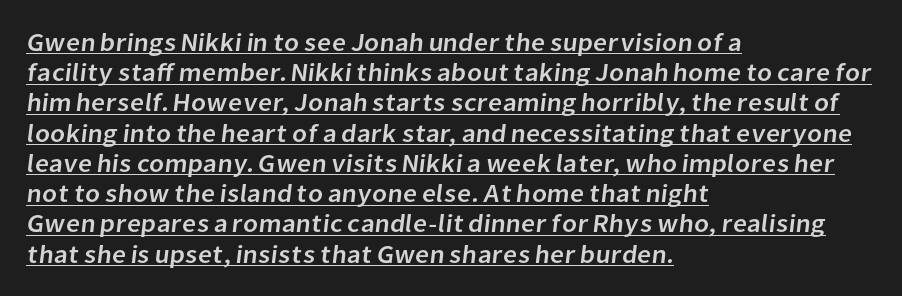
A typesetter would call this zero additional tracking. Line starts are locked; line ends wander. Notice how a bar underscores the lettering throughout.
